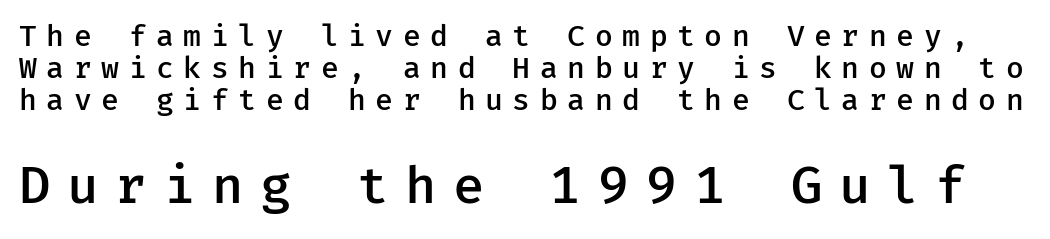
The image shows 51 px semibold sans-serif type, upright, monospaced; set tight line spacing (1.1x), unusually wide letter spacing (+0.33 em), not underlined; the second (bottom) block is 1.76x larger; low stroke contrast and a medium x-height.
